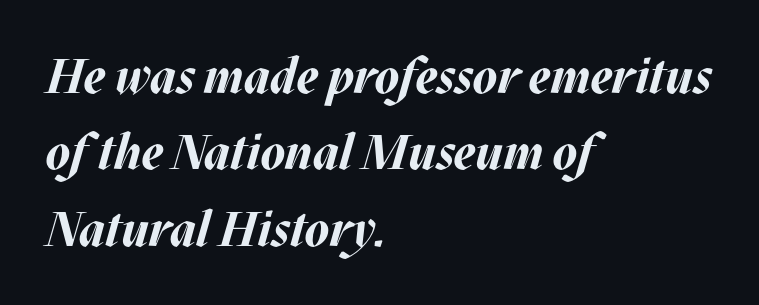
The image shows 49 px bold type, italic (leaning right); set left-aligned, normal line spacing (1.56x), normal letter spacing, not underlined; medium stroke contrast and a large x-height.
